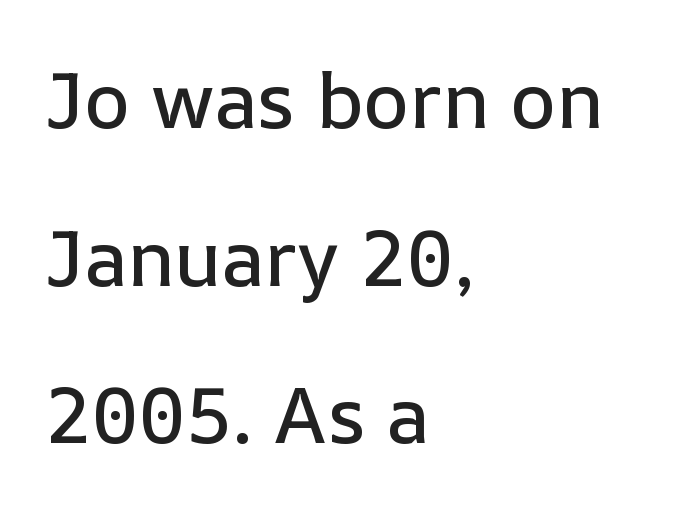
{"italic": "no", "width": "normal", "stroke_contrast": "low", "x_height": "medium", "monospaced": "no", "underline": "no", "align": "left", "line_spacing": "loose", "line_spacing_ratio": 2.02, "letter_spacing": "normal", "letter_spacing_em": 0.0, "glyph_px": 78}
